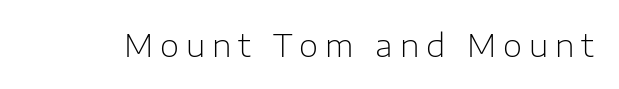
The image shows 31 px light sans-serif type, upright; set unusually wide letter spacing (+0.22 em), not underlined; low stroke contrast and a medium x-height.
